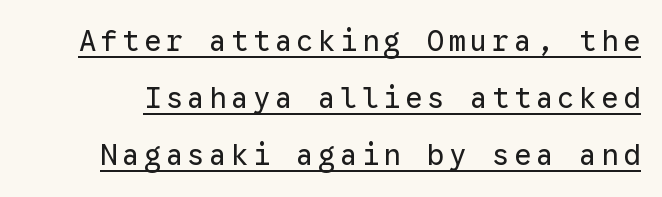
Q: Is the text bold? A: No.
Q: Is the text italic (slanted)? A: No, it is upright.
Q: Is the typeface a serif or a sans-serif typeface? A: Sans-serif.
Q: Is the text underlined? A: Yes.
Q: Is the spacing between lines tight, normal or loose? A: Loose.
Q: Width (condensed, normal, or wide)? A: Normal.
Q: Stroke contrast? A: Low.
Q: x-height? A: Medium.
Q: Monospaced? A: Yes.
